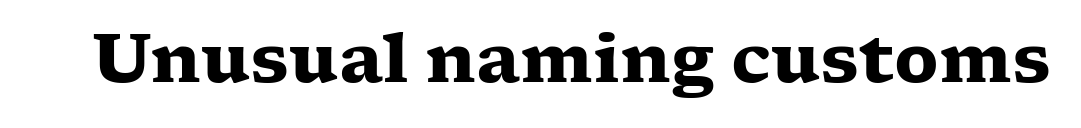
Q: Is the text bold? A: Yes.
Q: Is the text italic (slanted)? A: No, it is upright.
Q: Is the typeface a serif or a sans-serif typeface? A: Serif.
Q: Is the text underlined? A: No.
Q: Is the spacing between letters normal or unusually wide? A: Normal.
Q: Width (condensed, normal, or wide)? A: Wide.
Q: Stroke contrast? A: Low.
Q: x-height? A: Medium.
Q: Monospaced? A: No.
